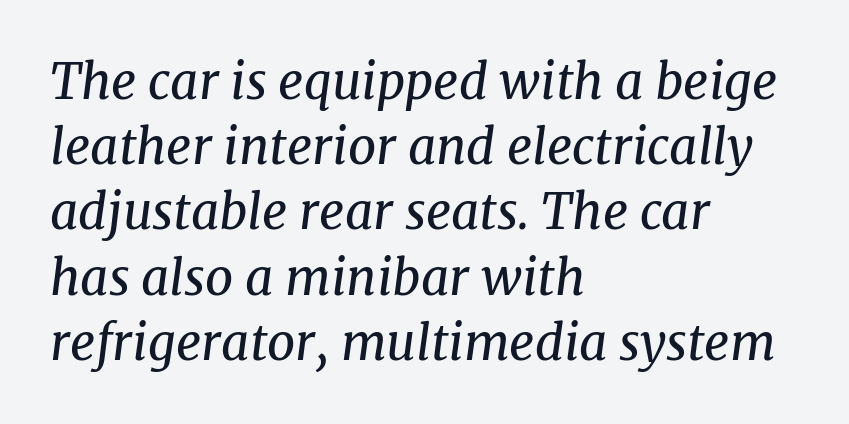
Q: Is the text bold? A: No.
Q: Is the text italic (slanted)? A: Yes, it leans right by about 8 degrees.
Q: Is the typeface a serif or a sans-serif typeface? A: Serif.
Q: Is the text underlined? A: No.
Q: How is the paragraph aligned? A: Left-aligned.
Q: Is the spacing between letters normal or unusually wide? A: Normal.
Q: Is the spacing between lines tight, normal or loose? A: Normal.
Q: Width (condensed, normal, or wide)? A: Normal.
Q: Stroke contrast? A: Medium.
Q: x-height? A: Medium.
Q: Monospaced? A: No.
